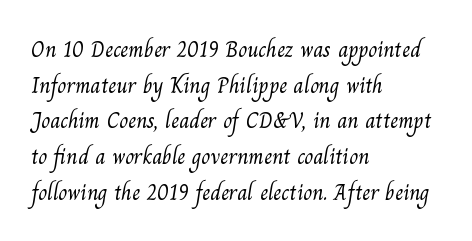
Which margin do the lines hug? The left one — the right edge is uneven. What stands out about the letter spacing? Nothing — it is the standard amount. One glance says typical: line gaps are just what's usual. Check under the words: just untouched page. Weight class: somewhere from thin through regular.
